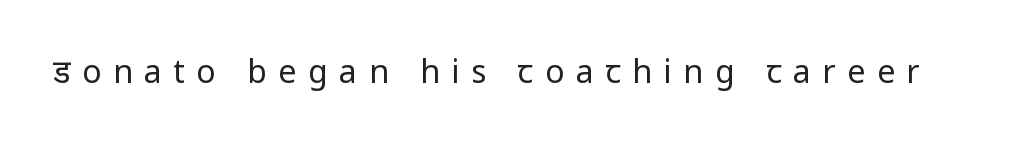
{"serif": "no", "italic": "no", "bold": "no", "weight": "regular", "width": "normal", "stroke_contrast": "low", "x_height": "medium", "monospaced": "no", "underline": "no", "letter_spacing": "wide", "letter_spacing_em": 0.36, "glyph_px": 32}
